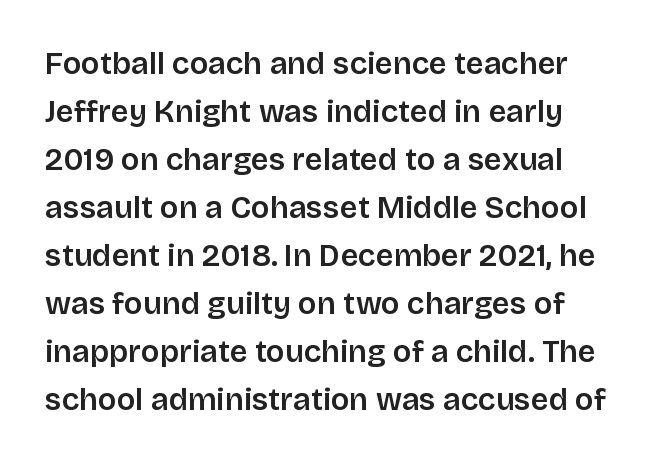
{"serif": "no", "italic": "no", "width": "normal", "stroke_contrast": "low", "x_height": "large", "monospaced": "no", "underline": "no", "align": "left", "line_spacing": "normal", "line_spacing_ratio": 1.55, "letter_spacing": "normal", "letter_spacing_em": 0.0, "glyph_px": 31}
